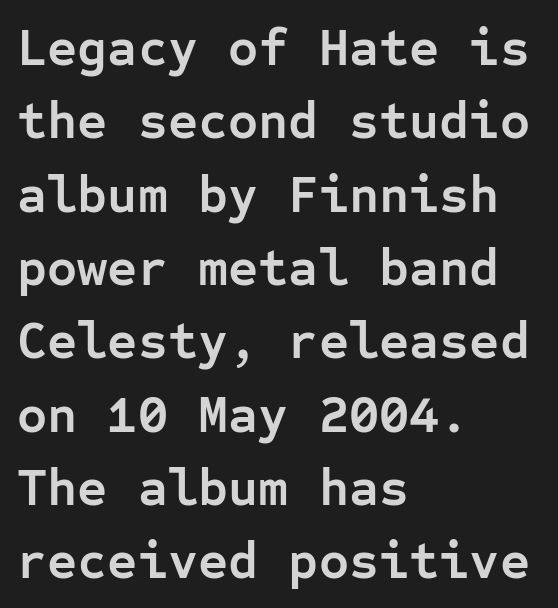
Does the type have serifs? No, each stem ends abruptly. This sample uses an upright cut, with every glyph sitting square on the baseline. Leading matches the norm, producing a regular column. No word sits above an underline. How are the letters spaced? Ordinarily, with no added tracking. Reading down the block, your eye returns to a fixed left position each line.
